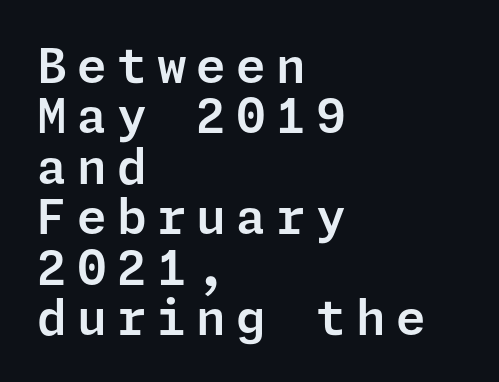
The letterforms stand isolated, each surrounded by extra space. Font category for this specimen: sans-serif. These lines huddle together more closely than default settings would place them. The foot of each line stays bare and open.
